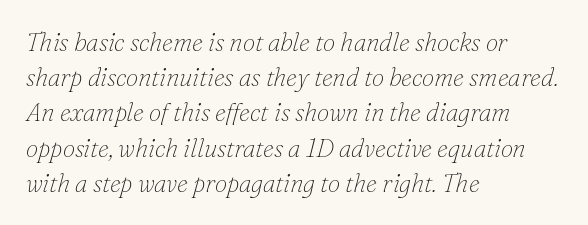
Q: Is the text bold? A: No.
Q: Is the text italic (slanted)? A: Yes, it leans right by about 16 degrees.
Q: Is the text underlined? A: No.
Q: How is the paragraph aligned? A: Left-aligned.
Q: Is the spacing between letters normal or unusually wide? A: Normal.
Q: Is the spacing between lines tight, normal or loose? A: Normal.
